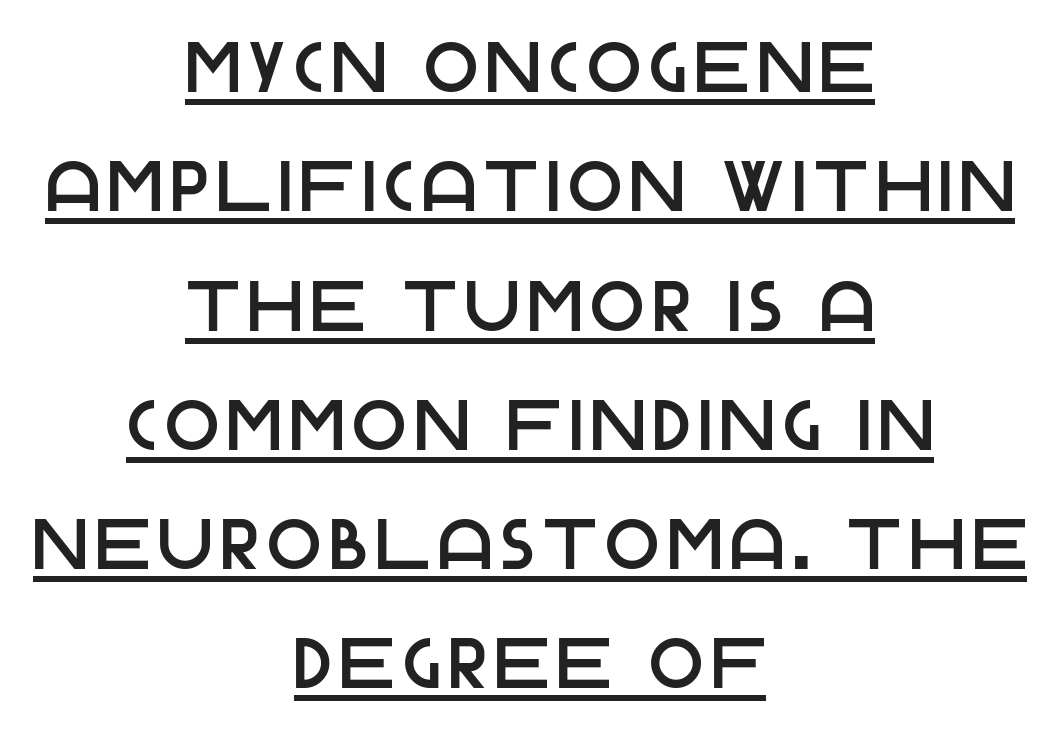
The image shows 71 px sans-serif type, upright; set centered, normal line spacing (1.68x), underlined; low stroke contrast and a large x-height.
